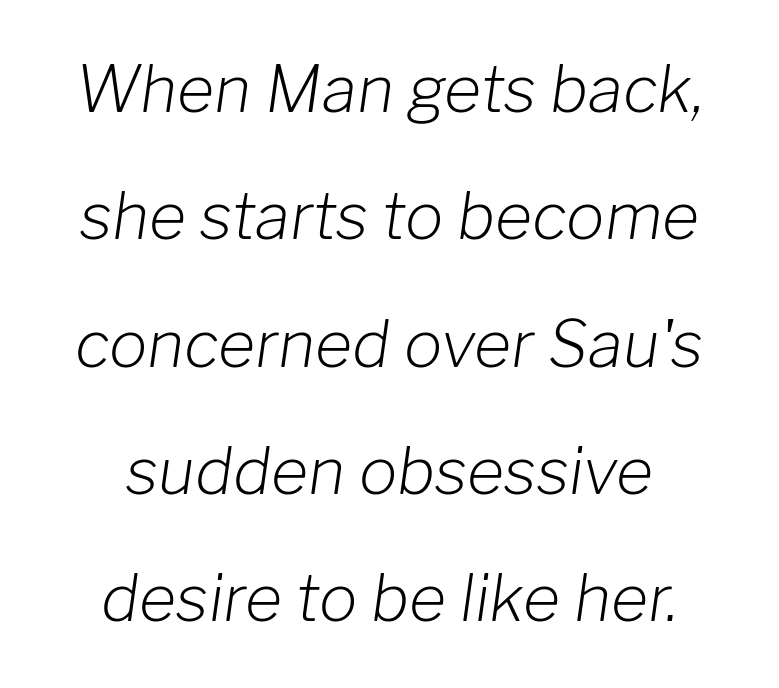
Here the glyphs are tracked normally, forming tight word shapes. These lines are centered, leaving both edges ragged. This sample has the flowing, uneven cadence of proportional lettering. Airy leading.
